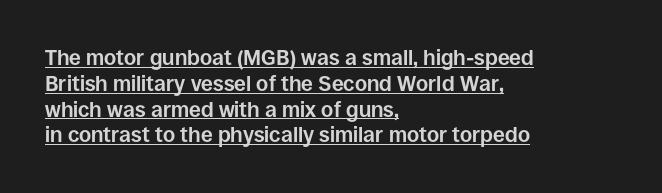
The image shows 21 px bold type, upright; set left-aligned, line spacing 1.23x, normal letter spacing, underlined.
